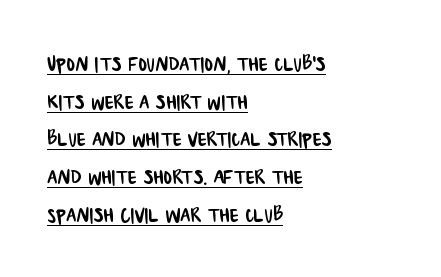
{"underline": "yes", "align": "left", "line_spacing": "normal", "line_spacing_ratio": 1.45, "letter_spacing": "normal", "letter_spacing_em": 0.0, "glyph_px": 26}
